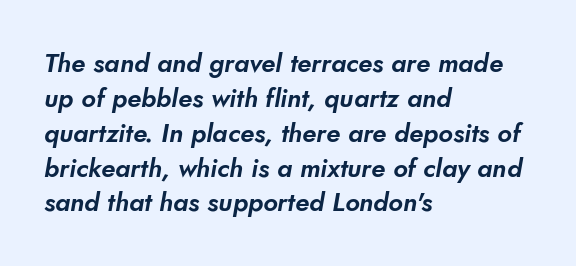
The image shows 26 px text type; set left-aligned, normal line spacing (1.34x), normal letter spacing, not underlined.
